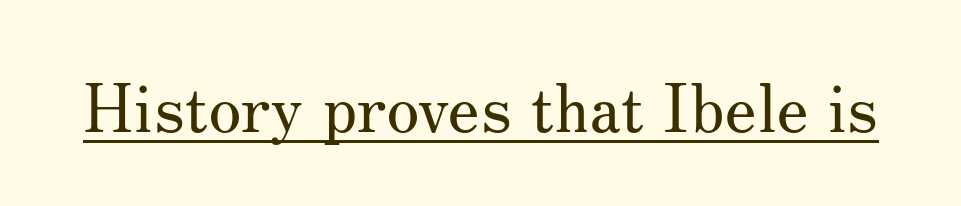
Q: Is the text bold? A: No.
Q: Is the text italic (slanted)? A: No, it is upright.
Q: Is the typeface a serif or a sans-serif typeface? A: Serif.
Q: Is the text underlined? A: Yes.
Q: Is the spacing between letters normal or unusually wide? A: Normal.
Q: Width (condensed, normal, or wide)? A: Normal.
Q: Stroke contrast? A: Medium.
Q: x-height? A: Small.
Q: Monospaced? A: No.
